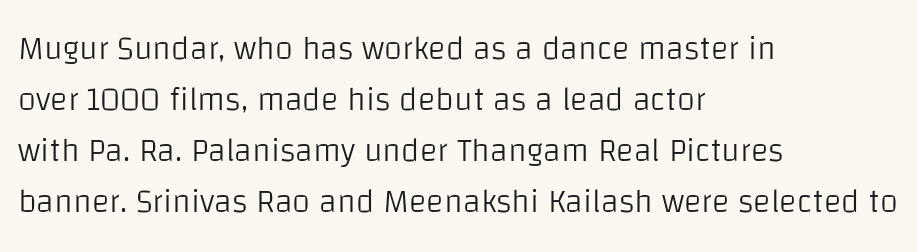
{"serif": "no", "italic": "no", "bold": "no", "weight": "light", "width": "normal", "stroke_contrast": "low", "x_height": "large", "monospaced": "no", "underline": "no", "align": "left", "line_spacing": "normal", "line_spacing_ratio": 1.55, "letter_spacing": "normal", "letter_spacing_em": 0.0, "glyph_px": 33}
